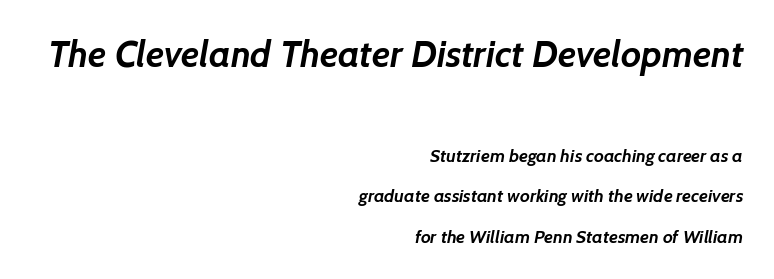
The image shows 37 px semibold sans-serif type; set right-aligned, loose line spacing (2.25x), normal letter spacing, not underlined; the first (top) block is 2.06x larger; low stroke contrast and a medium x-height.
